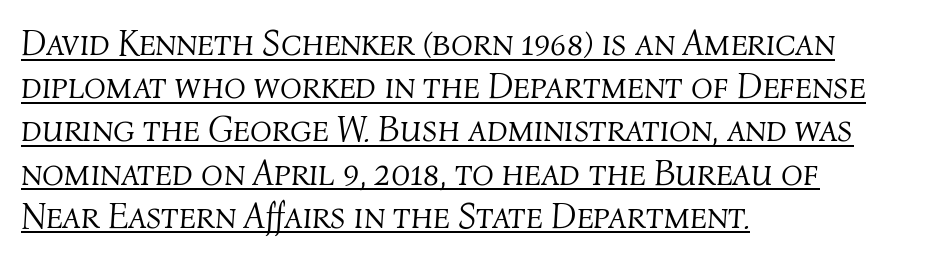
Q: Is the text bold? A: No.
Q: Is the text italic (slanted)? A: Yes, it leans right by about 4 degrees.
Q: Is the text underlined? A: Yes.
Q: How is the paragraph aligned? A: Left-aligned.
Q: Is the spacing between letters normal or unusually wide? A: Normal.
Q: Width (condensed, normal, or wide)? A: Normal.
Q: Stroke contrast? A: Medium.
Q: x-height? A: Medium.
Q: Monospaced? A: No.
